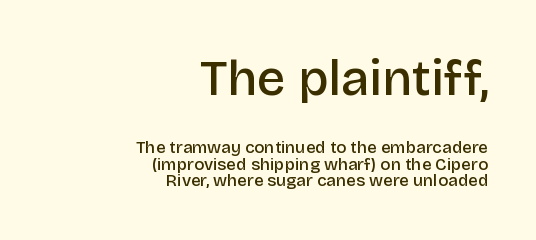
The image shows 50 px semibold sans-serif type, upright; set right-aligned, tight line spacing (0.98x), normal letter spacing, not underlined; the first (top) block is 2.94x larger; low stroke contrast and a large x-height.
